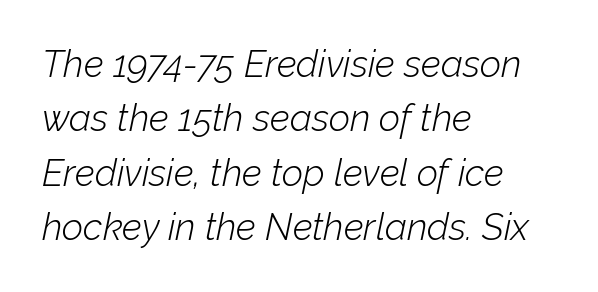
Q: Is the text bold? A: No.
Q: Is the text italic (slanted)? A: Yes, it leans right by about 12 degrees.
Q: Is the text underlined? A: No.
Q: How is the paragraph aligned? A: Left-aligned.
Q: Is the spacing between letters normal or unusually wide? A: Normal.
Q: Is the spacing between lines tight, normal or loose? A: Normal.
Q: Width (condensed, normal, or wide)? A: Normal.
Q: Stroke contrast? A: Low.
Q: x-height? A: Medium.
Q: Monospaced? A: No.
